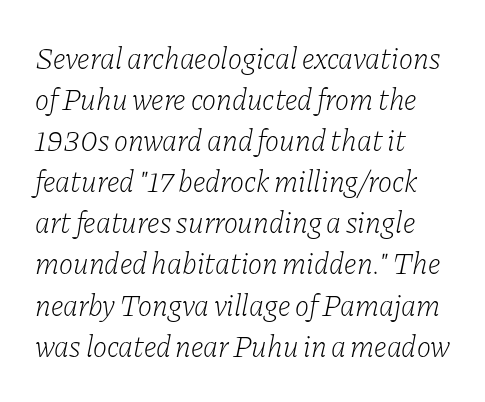
Q: Is the text bold? A: No.
Q: Is the text italic (slanted)? A: Yes, it leans right by about 11 degrees.
Q: Is the typeface a serif or a sans-serif typeface? A: Serif.
Q: Is the text underlined? A: No.
Q: How is the paragraph aligned? A: Left-aligned.
Q: Is the spacing between letters normal or unusually wide? A: Normal.
Q: Is the spacing between lines tight, normal or loose? A: Normal.
Q: Width (condensed, normal, or wide)? A: Normal.
Q: Stroke contrast? A: Low.
Q: x-height? A: Medium.
Q: Monospaced? A: No.
